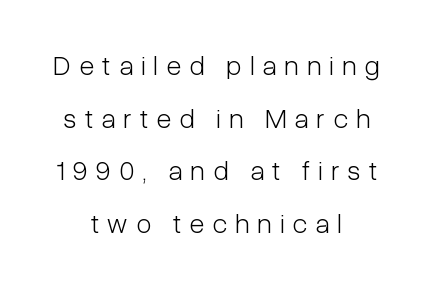
Do the characters align in a grid? No, the font is proportional. Typeset on center — no edge is straight. Is the stroke heavy? The answer is a plain regular-or-lighter. Designer's note — italics off, roman on.
